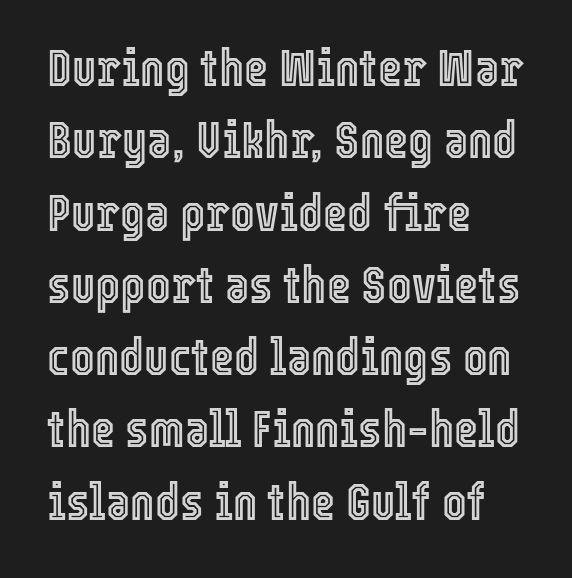
{"italic": "no", "width": "condensed", "x_height": "medium", "monospaced": "no", "underline": "no", "align": "left", "line_spacing": "normal", "line_spacing_ratio": 1.39, "letter_spacing": "normal", "letter_spacing_em": 0.0, "glyph_px": 52}
